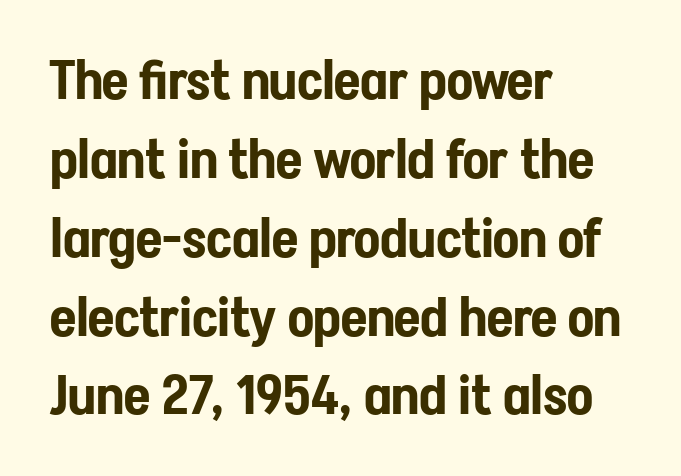
Does the lettering tilt? It doesn't — this is upright. The paragraph shown leans on its left margin. Descenders hang freely into open space. The rendering uses natural spacing where letterforms have individual widths. Tracking value appears to be zero — textbook default spacing.
